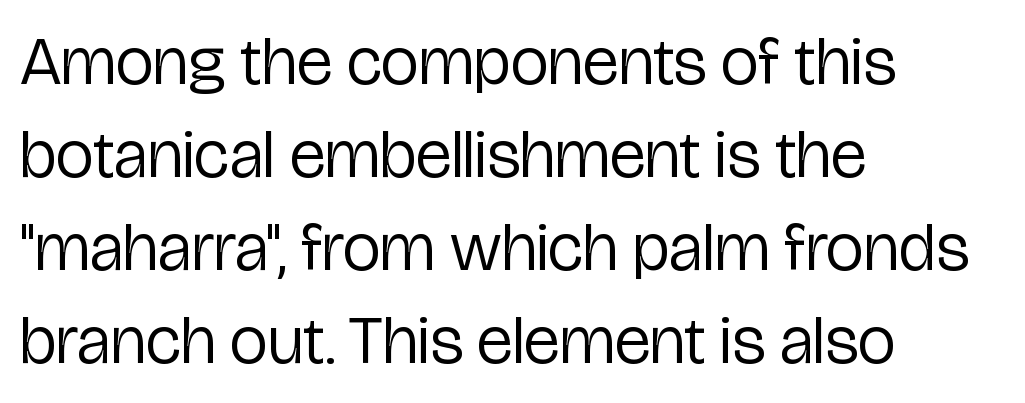
Q: Is the text bold? A: No.
Q: Is the text italic (slanted)? A: No, it is upright.
Q: Is the typeface a serif or a sans-serif typeface? A: Sans-serif.
Q: Is the text underlined? A: No.
Q: How is the paragraph aligned? A: Left-aligned.
Q: Is the spacing between letters normal or unusually wide? A: Normal.
Q: Is the spacing between lines tight, normal or loose? A: Normal.
Q: Width (condensed, normal, or wide)? A: Condensed.
Q: Stroke contrast? A: Low.
Q: x-height? A: Medium.
Q: Monospaced? A: No.
